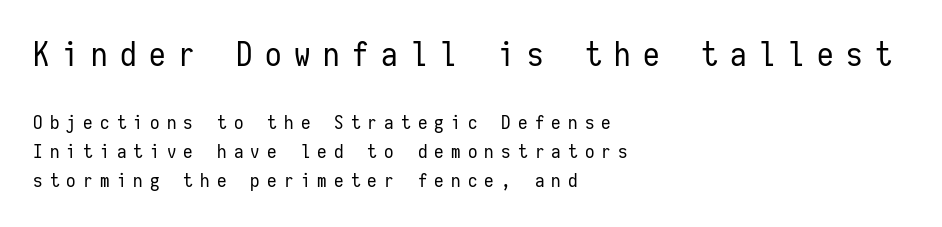
Think of a typewriter: that constant character pitch is what you see here. Descenders are the only things crossing below the line. The face looks like a standard text weight, possibly lighter. Whoever set this made the first block the dominant, larger element.
